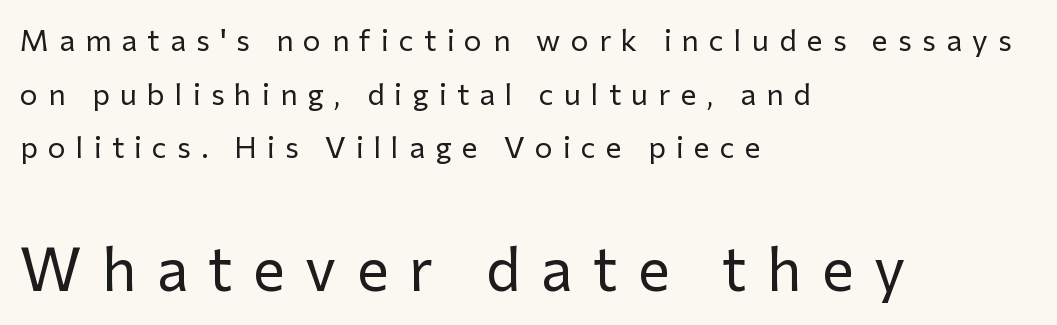
Plain, unruled lines of type. Scale increases going downward across the two blocks. Look at the bottom of the vertical strokes: they stop flat, with no serifs. The lettering holds an erect, upright posture throughout.
